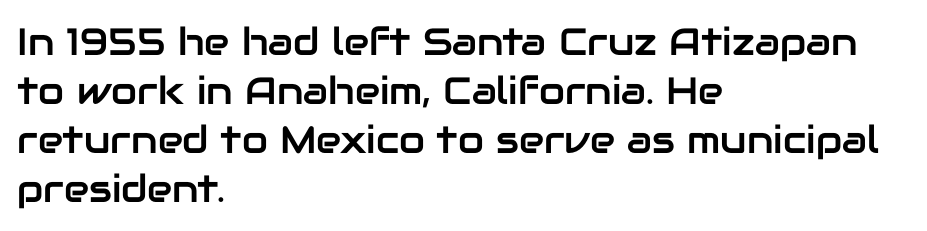
{"serif": "no", "italic": "no", "width": "normal", "stroke_contrast": "low", "x_height": "medium", "monospaced": "no", "underline": "no", "align": "left", "line_spacing": "normal", "line_spacing_ratio": 1.29, "letter_spacing": "normal", "letter_spacing_em": 0.0, "glyph_px": 38}
